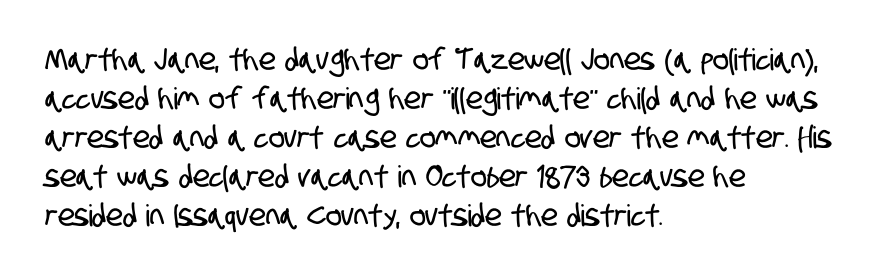
The image shows 30 px condensed sans-serif type; set left-aligned, normal line spacing (1.3x), normal letter spacing, not underlined; low stroke contrast and a large x-height.
